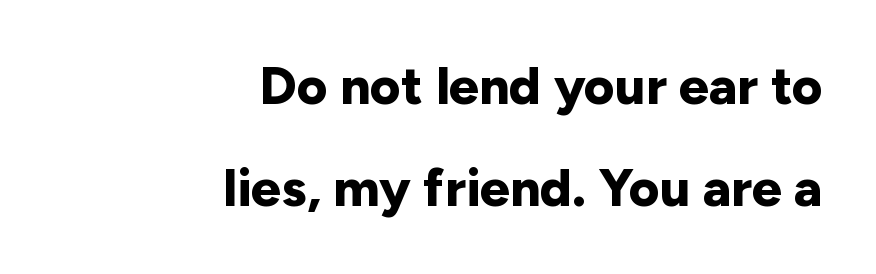
The image shows 53 px bold sans-serif type, upright; set right-aligned, loose line spacing (1.93x), normal letter spacing, not underlined; low stroke contrast and a medium x-height.
